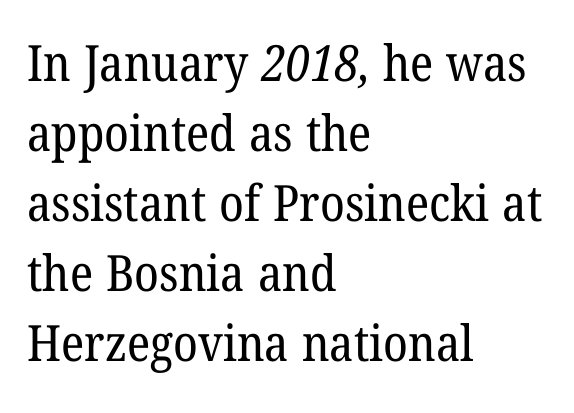
{"serif": "yes", "bold": "no", "weight": "regular", "width": "normal", "stroke_contrast": "low", "x_height": "medium", "monospaced": "no", "underline": "no", "align": "left", "line_spacing": "normal", "line_spacing_ratio": 1.4, "letter_spacing": "normal", "letter_spacing_em": 0.0, "glyph_px": 50}
